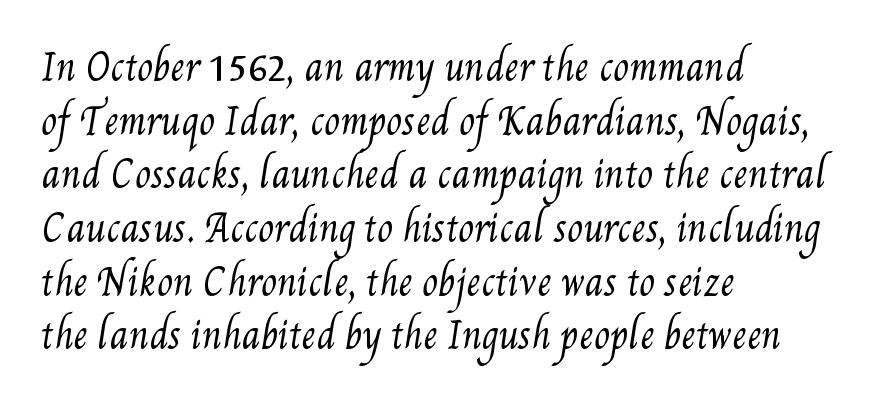
Q: Is the text bold? A: No.
Q: Is the text underlined? A: No.
Q: How is the paragraph aligned? A: Left-aligned.
Q: Is the spacing between letters normal or unusually wide? A: Normal.
Q: Is the spacing between lines tight, normal or loose? A: Normal.
Q: Width (condensed, normal, or wide)? A: Condensed.
Q: Stroke contrast? A: Medium.
Q: x-height? A: Small.
Q: Monospaced? A: No.
